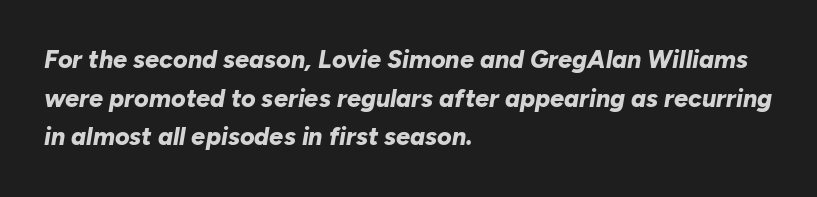
{"italic": "yes", "lean": "right", "slant_degrees": 10, "bold": "yes", "underline": "no", "align": "left", "line_spacing": "normal", "line_spacing_ratio": 1.55, "letter_spacing": "normal", "letter_spacing_em": 0.0, "glyph_px": 25}
